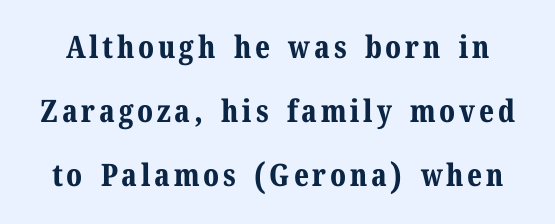
{"serif": "yes", "italic": "no", "bold": "yes", "weight": "bold", "width": "normal", "stroke_contrast": "medium", "x_height": "medium", "monospaced": "no", "underline": "no", "line_spacing": "loose", "line_spacing_ratio": 2.07, "glyph_px": 31}
